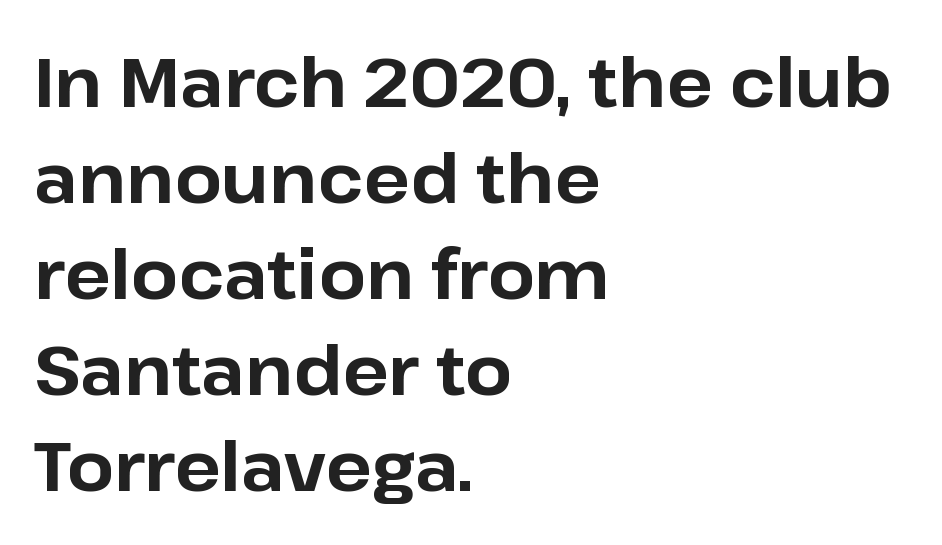
Q: Is the text bold? A: Yes.
Q: Is the text italic (slanted)? A: No, it is upright.
Q: Is the typeface a serif or a sans-serif typeface? A: Sans-serif.
Q: Is the text underlined? A: No.
Q: How is the paragraph aligned? A: Left-aligned.
Q: Is the spacing between letters normal or unusually wide? A: Normal.
Q: Is the spacing between lines tight, normal or loose? A: Normal.
Q: Width (condensed, normal, or wide)? A: Normal.
Q: Stroke contrast? A: Low.
Q: x-height? A: Medium.
Q: Monospaced? A: No.
